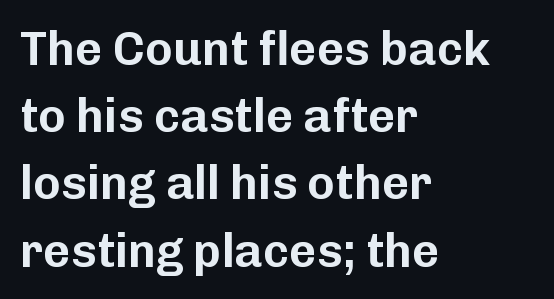
Short note: letters normally spaced. Quick note: underline off. Regarding leading, the lines here are spaced in the standard way. Serif or sans? Sans — the stroke terminals are bare. The compositor pushed each line to the left boundary. Is there any slant? The stems are plumb.
